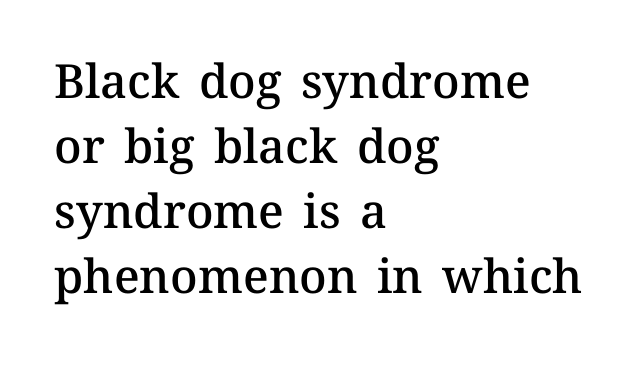
Q: Is the text bold? A: Semi-bold.
Q: Is the text italic (slanted)? A: No, it is upright.
Q: Is the text underlined? A: No.
Q: How is the paragraph aligned? A: Left-aligned.
Q: Is the spacing between letters normal or unusually wide? A: Normal.
Q: Is the spacing between lines tight, normal or loose? A: Normal.
Q: Width (condensed, normal, or wide)? A: Normal.
Q: Stroke contrast? A: Medium.
Q: x-height? A: Medium.
Q: Monospaced? A: No.
